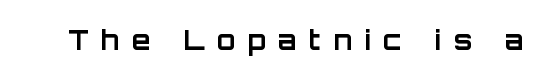
The image shows 27 px bold type, upright; set unusually wide letter spacing (+0.46 em), not underlined.
